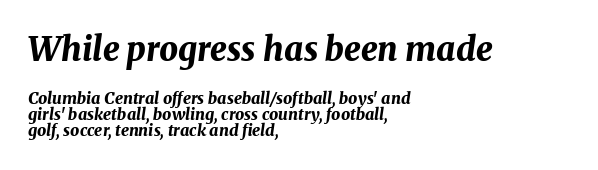
The image shows 33 px bold type, italic (leaning right); set left-aligned, tight line spacing (1.01x), normal letter spacing, not underlined; the first (top) block is 2.06x larger; medium stroke contrast and a medium x-height.
